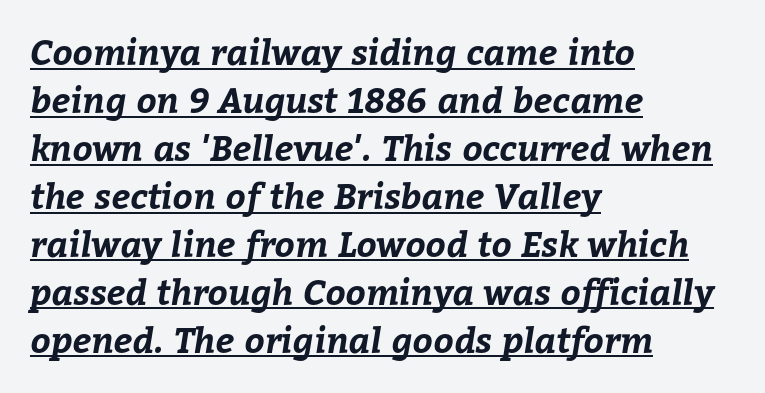
{"bold": "yes", "weight": "bold", "width": "normal", "stroke_contrast": "low", "x_height": "medium", "monospaced": "no", "underline": "yes", "align": "left", "line_spacing": "normal", "line_spacing_ratio": 1.37, "letter_spacing": "normal", "letter_spacing_em": 0.0, "glyph_px": 35}
